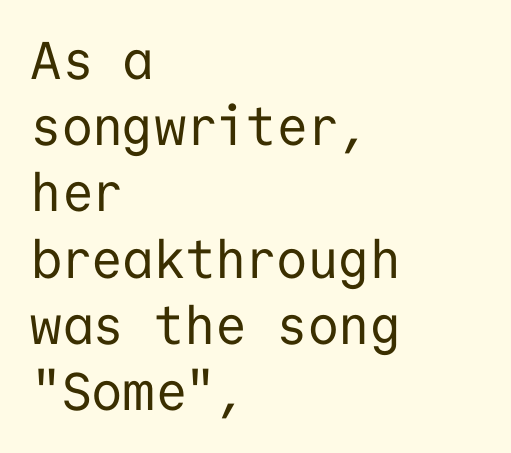
The image shows 53 px regular-weight sans-serif type, upright, monospaced; set left-aligned, normal line spacing (1.25x), normal letter spacing, not underlined; low stroke contrast and a medium x-height.
